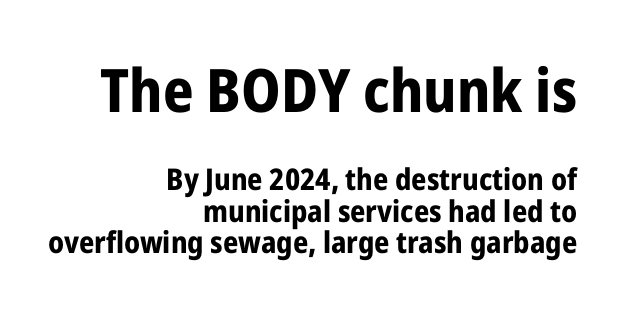
{"serif": "no", "italic": "no", "bold": "yes", "weight": "bold", "width": "condensed", "stroke_contrast": "low", "x_height": "medium", "monospaced": "no", "underline": "no", "align": "right", "line_spacing": "tight", "line_spacing_ratio": 1.04, "letter_spacing": "normal", "letter_spacing_em": 0.0, "larger_block": "first", "size_ratio": 2.0, "glyph_px": 60}
